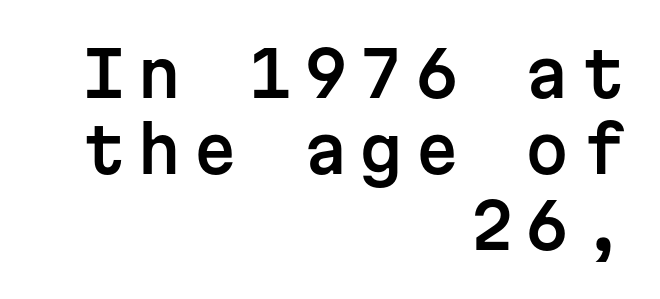
Does the lettering tilt? It doesn't — this is upright. Alignment: flush right. Typographically, this falls in the sans-serif category. The space beneath each line is pristine and unruled. Here the designer chose a console-style face with uniform glyph widths.
